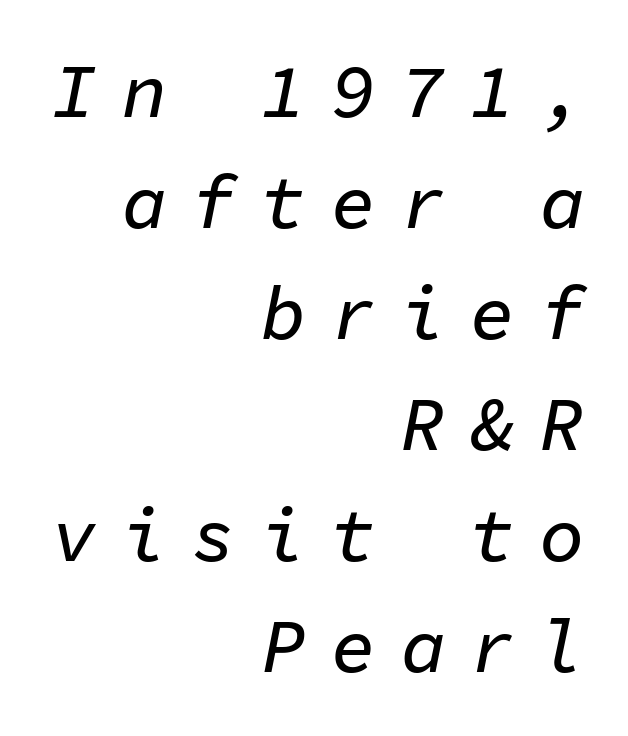
The image shows 75 px text type, italic (leaning right), monospaced; set right-aligned, normal line spacing (1.48x), unusually wide letter spacing (+0.33 em), not underlined; low stroke contrast and a medium x-height.
